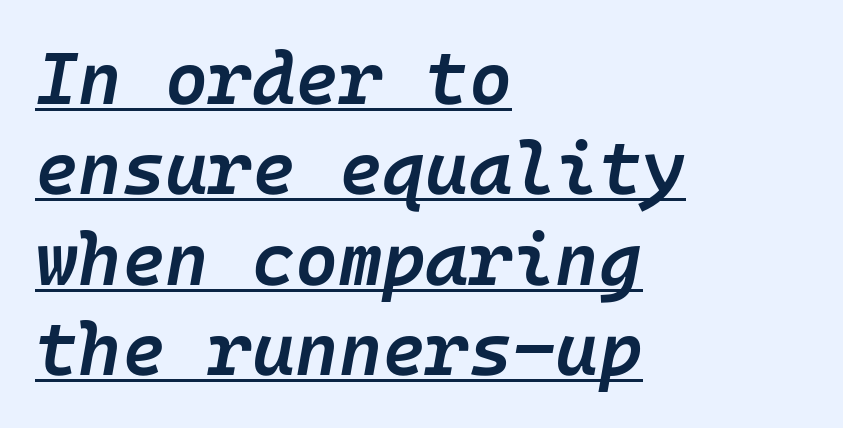
Yep, that's italic — everything's leaning. The ragged edge is on the right, which tells us the setting is flush left. Descenders here cross a horizontal rule under the line. What stands out about the letter spacing? Nothing — it is the standard amount.
